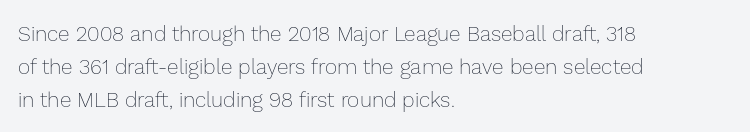
The image shows 21 px text type, upright; set left-aligned, normal line spacing (1.57x), normal letter spacing, not underlined.
